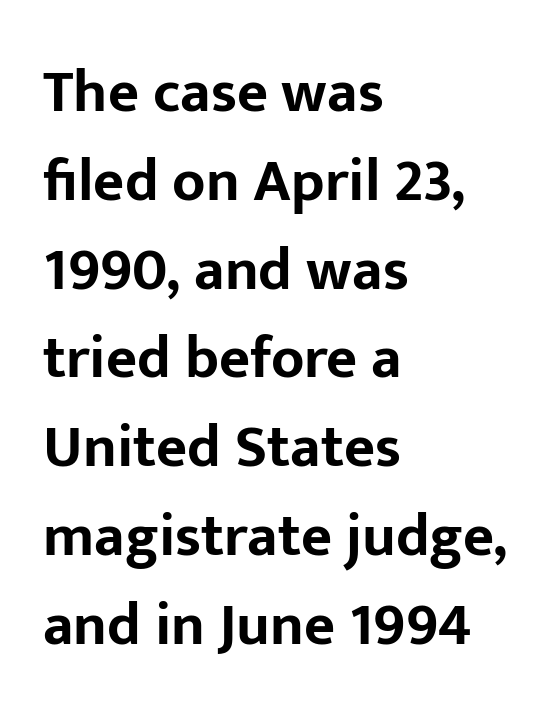
{"serif": "no", "italic": "no", "bold": "yes", "weight": "bold", "width": "normal", "stroke_contrast": "low", "x_height": "medium", "monospaced": "no", "underline": "no", "align": "left", "line_spacing": "normal", "line_spacing_ratio": 1.48, "letter_spacing": "normal", "letter_spacing_em": 0.0, "glyph_px": 60}
